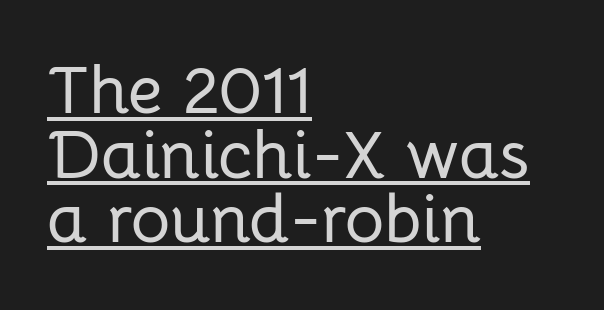
The image shows 68 px sans-serif type, upright; set left-aligned, tight line spacing (0.95x), normal letter spacing, underlined; low stroke contrast and a medium x-height.
